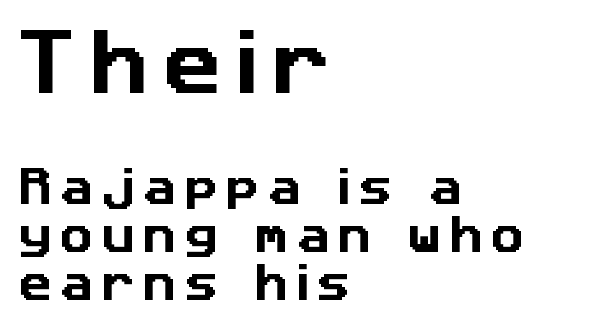
The image shows 72 px sans-serif type; set left-aligned, line spacing 1.17x, unusually wide letter spacing (+0.2 em), not underlined; the first (top) block is 1.76x larger; low stroke contrast and a medium x-height.
